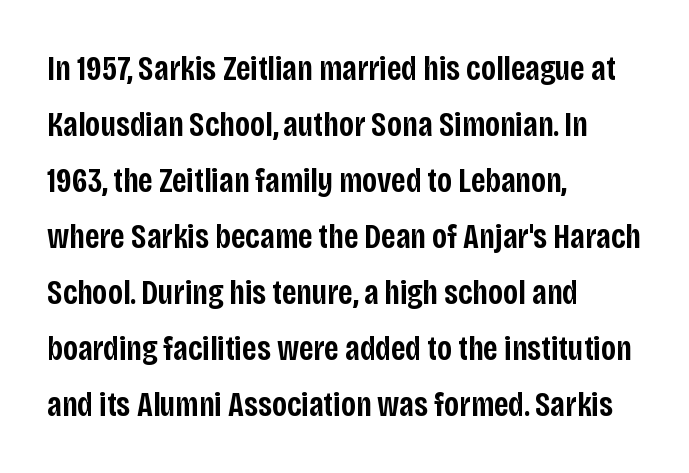
{"serif": "no", "italic": "no", "bold": "semi", "weight": "semibold", "width": "condensed", "stroke_contrast": "low", "x_height": "large", "monospaced": "no", "underline": "no", "align": "left", "line_spacing": "normal", "line_spacing_ratio": 1.6, "letter_spacing": "normal", "letter_spacing_em": 0.0, "glyph_px": 35}
